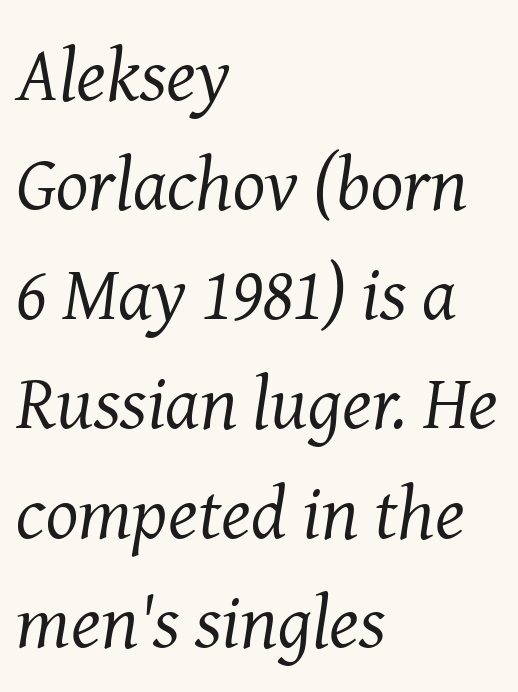
Q: Is the text bold? A: No.
Q: Is the text italic (slanted)? A: Yes, it leans right by about 8 degrees.
Q: Is the typeface a serif or a sans-serif typeface? A: Serif.
Q: Is the text underlined? A: No.
Q: How is the paragraph aligned? A: Left-aligned.
Q: Is the spacing between letters normal or unusually wide? A: Normal.
Q: Is the spacing between lines tight, normal or loose? A: Normal.
Q: Width (condensed, normal, or wide)? A: Normal.
Q: Stroke contrast? A: Medium.
Q: x-height? A: Medium.
Q: Monospaced? A: No.
